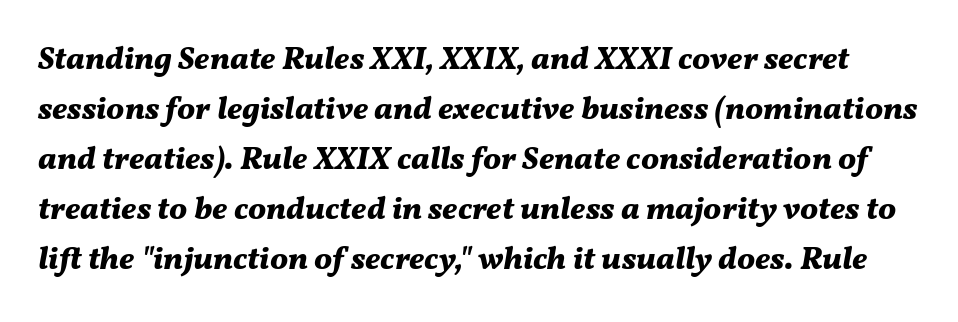
Q: Is the text bold? A: Yes.
Q: Is the text italic (slanted)? A: Yes, it leans right by about 11 degrees.
Q: Is the text underlined? A: No.
Q: Is the spacing between letters normal or unusually wide? A: Normal.
Q: Is the spacing between lines tight, normal or loose? A: Normal.
Q: Width (condensed, normal, or wide)? A: Normal.
Q: Stroke contrast? A: Medium.
Q: x-height? A: Medium.
Q: Monospaced? A: No.
